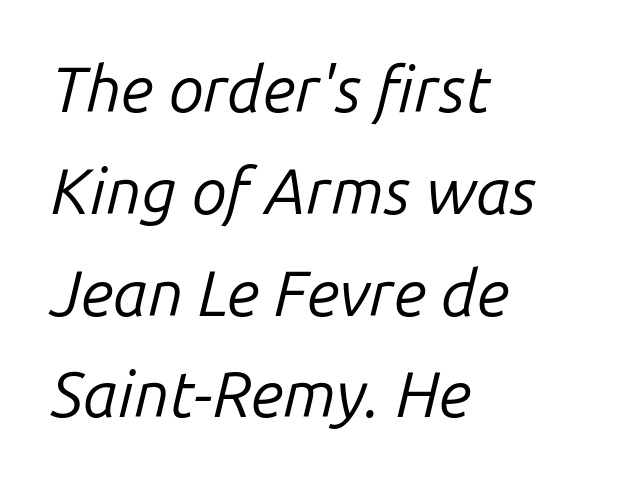
Q: Is the text bold? A: No.
Q: Is the text italic (slanted)? A: Yes, it leans right by about 14 degrees.
Q: Is the text underlined? A: No.
Q: How is the paragraph aligned? A: Left-aligned.
Q: Is the spacing between letters normal or unusually wide? A: Normal.
Q: Is the spacing between lines tight, normal or loose? A: Normal.
Q: Width (condensed, normal, or wide)? A: Normal.
Q: Stroke contrast? A: Low.
Q: x-height? A: Medium.
Q: Monospaced? A: No.
